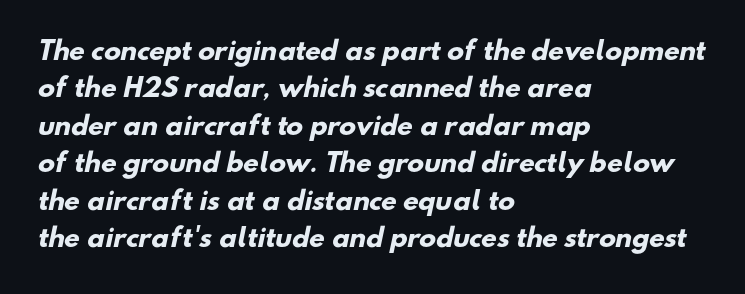
The glyphs have the mass of a bold cut. The vertical gap from one line to the next is medium. The passage shown is not underscored anywhere. Default kerning and tracking; the words read as compact shapes. Line starts are locked; line ends wander.
